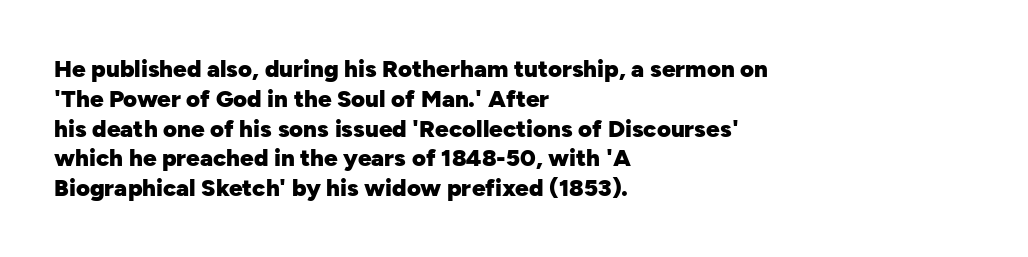
Q: Is the text bold? A: Yes.
Q: Is the text italic (slanted)? A: No, it is upright.
Q: Is the text underlined? A: No.
Q: How is the paragraph aligned? A: Left-aligned.
Q: Is the spacing between letters normal or unusually wide? A: Normal.
